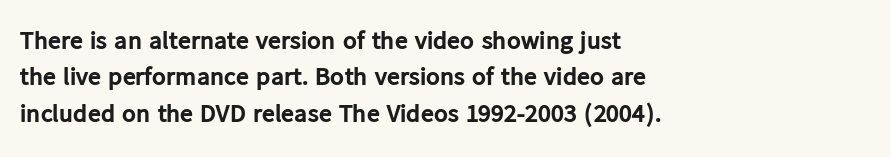
Characters remain perfectly vertical along every line. The passage is arranged the way most books set body copy — flush left. These lines sit exactly where default settings would place them. Nobody touched the tracking dial on this one. Descender tails drop into unmarked territory. Is the type bold? Yes — the strokes are clearly thick and heavy.
